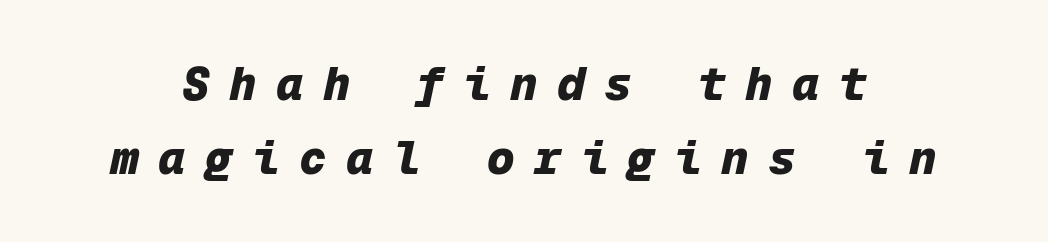
{"italic": "yes", "lean": "right", "slant_degrees": 12, "bold": "yes", "weight": "heavy", "width": "normal", "stroke_contrast": "low", "x_height": "medium", "monospaced": "yes", "underline": "no", "line_spacing": "normal", "line_spacing_ratio": 1.61, "letter_spacing": "wide", "letter_spacing_em": 0.42, "glyph_px": 46}
